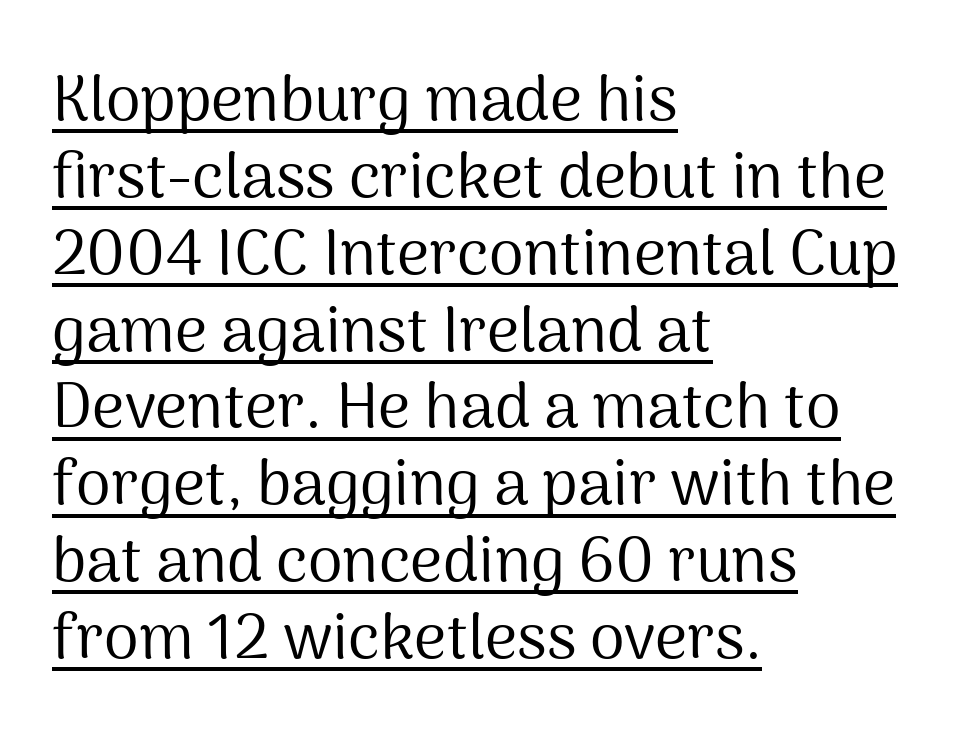
{"serif": "no", "italic": "no", "bold": "no", "weight": "regular", "width": "normal", "stroke_contrast": "medium", "x_height": "medium", "monospaced": "no", "underline": "yes", "align": "left", "line_spacing_ratio": 1.22, "letter_spacing": "normal", "letter_spacing_em": 0.0, "glyph_px": 63}
